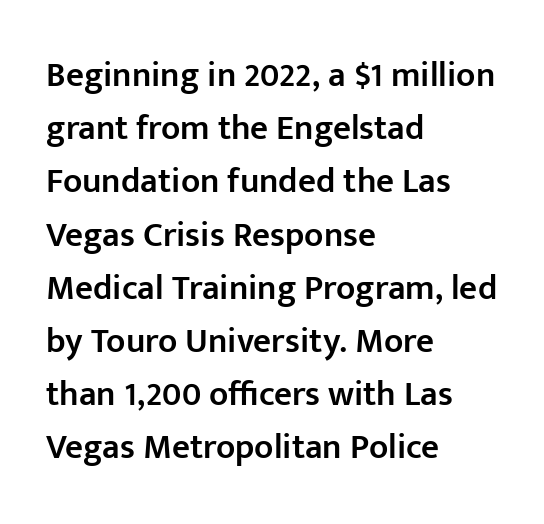
Q: Is the text bold? A: Semi-bold.
Q: Is the text italic (slanted)? A: No, it is upright.
Q: Is the typeface a serif or a sans-serif typeface? A: Sans-serif.
Q: Is the text underlined? A: No.
Q: How is the paragraph aligned? A: Left-aligned.
Q: Is the spacing between letters normal or unusually wide? A: Normal.
Q: Is the spacing between lines tight, normal or loose? A: Normal.
Q: Width (condensed, normal, or wide)? A: Normal.
Q: Stroke contrast? A: Low.
Q: x-height? A: Medium.
Q: Monospaced? A: No.
